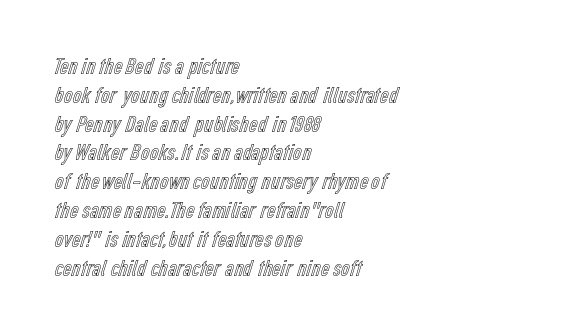
In CSS terms this would be text-align: left. Underlining? Definitely not there. These lines keep a tight, regular rhythm from letter to letter.
